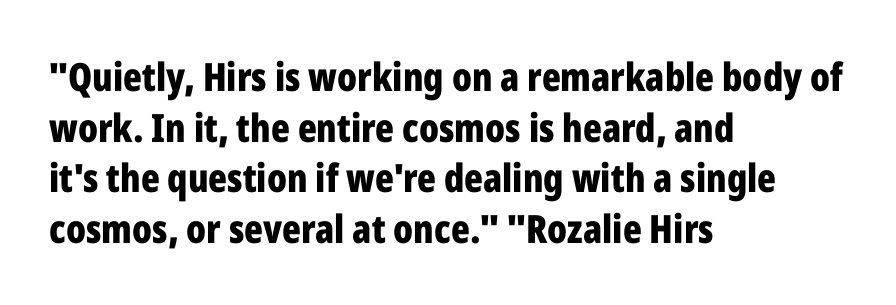
{"serif": "no", "italic": "no", "bold": "yes", "weight": "bold", "width": "condensed", "stroke_contrast": "low", "x_height": "medium", "monospaced": "no", "underline": "no", "align": "left", "line_spacing": "normal", "line_spacing_ratio": 1.3, "letter_spacing": "normal", "letter_spacing_em": 0.0, "glyph_px": 39}
